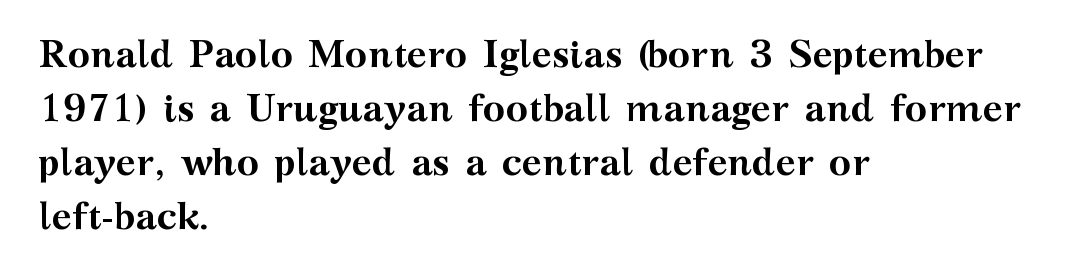
The image shows 38 px semibold, wide serif type, upright; set left-aligned, normal line spacing (1.42x), normal letter spacing, not underlined; medium stroke contrast and a medium x-height.
